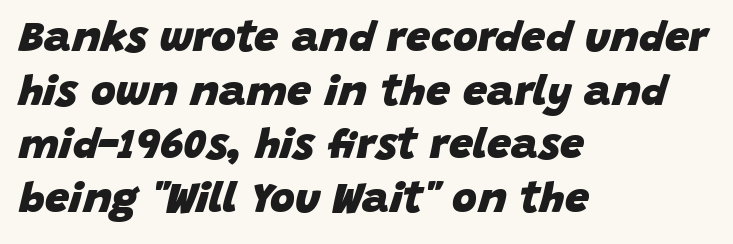
Letter spacing: default. The rendering anchors every line to the left-hand side. Chunky letters — that's bold for sure. Do the characters align in a grid? No, the font is proportional. Summary of vertical rhythm: regular, with standard interline spacing.
